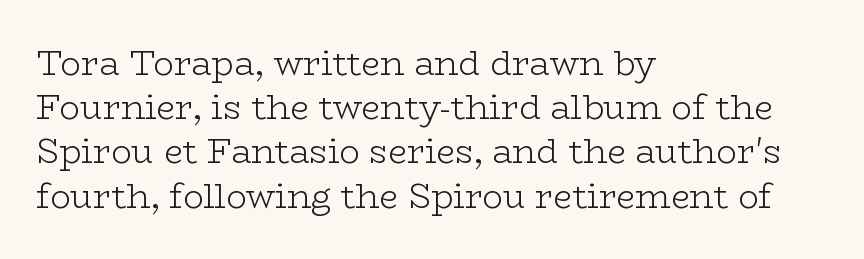
Q: Is the text bold? A: No.
Q: Is the text italic (slanted)? A: No, it is upright.
Q: Is the typeface a serif or a sans-serif typeface? A: Serif.
Q: Is the text underlined? A: No.
Q: How is the paragraph aligned? A: Left-aligned.
Q: Is the spacing between letters normal or unusually wide? A: Normal.
Q: Is the spacing between lines tight, normal or loose? A: Normal.
Q: Width (condensed, normal, or wide)? A: Wide.
Q: Stroke contrast? A: Low.
Q: x-height? A: Medium.
Q: Monospaced? A: No.
